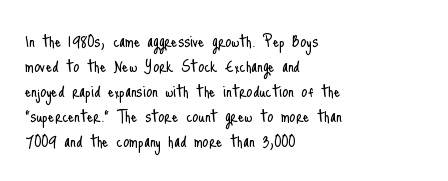
Underline: absent. These glyphs show unthickened strokes, regular width or finer. The leading is moderate, giving the passage an even texture. Upright lettering throughout.
